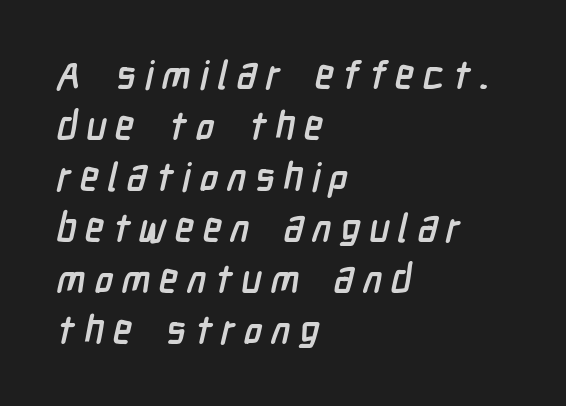
{"serif": "no", "bold": "yes", "weight": "semibold", "width": "condensed", "stroke_contrast": "low", "x_height": "medium", "monospaced": "no", "underline": "no", "align": "left", "line_spacing": "normal", "line_spacing_ratio": 1.31, "letter_spacing": "wide", "letter_spacing_em": 0.22, "glyph_px": 39}
